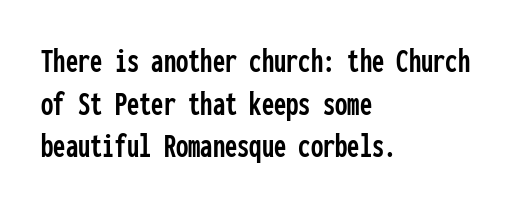
The typography opts for an upright posture over an oblique one. The type is set solid horizontally, with unmodified tracking. The glyphs in this specimen are sans serif. Is this a fixed-width face? Yes — each glyph sits in an identical cell. The space beneath each line is pristine and unruled. The rendering anchors every line to the left-hand side.
